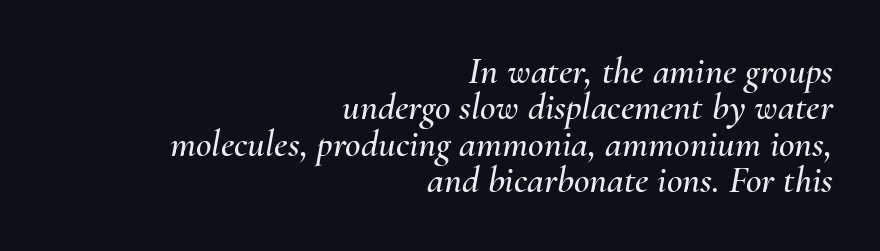
The image shows 38 px text type, italic (leaning right); set right-aligned, tight line spacing (0.96x), normal letter spacing, not underlined; medium stroke contrast and a small x-height.
